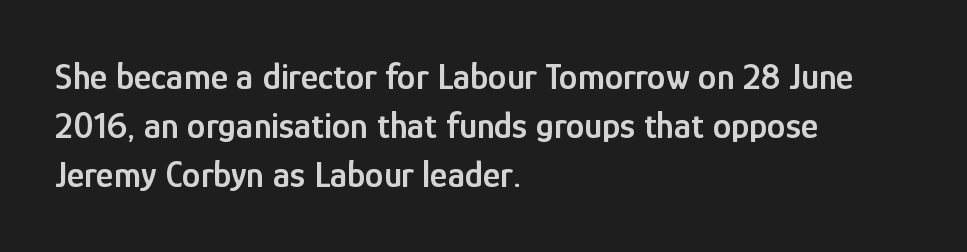
The image shows 37 px semibold, condensed sans-serif type, upright; set left-aligned, normal line spacing (1.33x), normal letter spacing, not underlined; low stroke contrast and a medium x-height.
